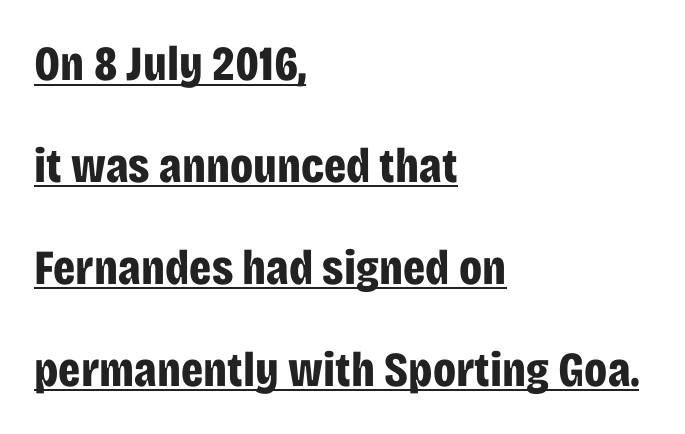
{"serif": "no", "italic": "no", "bold": "yes", "weight": "bold", "width": "condensed", "stroke_contrast": "low", "x_height": "large", "monospaced": "no", "underline": "yes", "align": "left", "line_spacing": "loose", "line_spacing_ratio": 2.08, "letter_spacing": "normal", "letter_spacing_em": 0.0, "glyph_px": 49}
